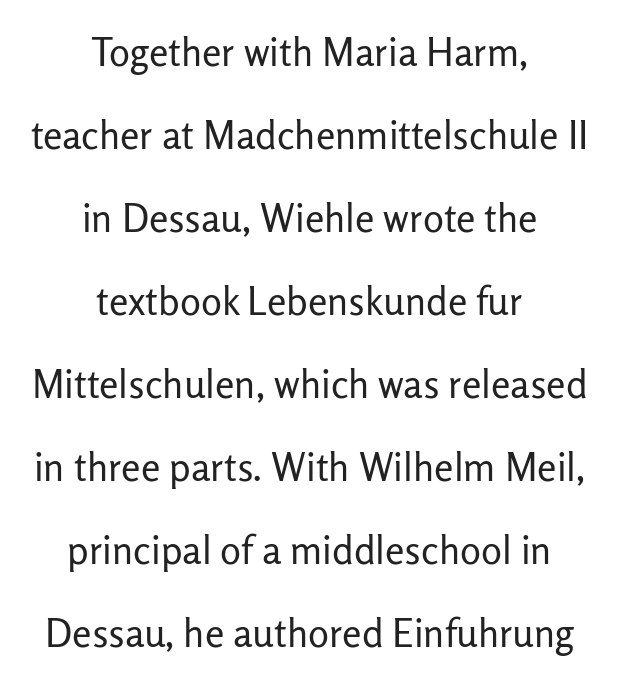
The weight tops out at a normal text grade. Serifs: no, the terminals of the letterforms are clean. Spacing verdict: proportional, widths tailored to each character. Characters follow at the spacing the type designer built in. Leading: increased.
